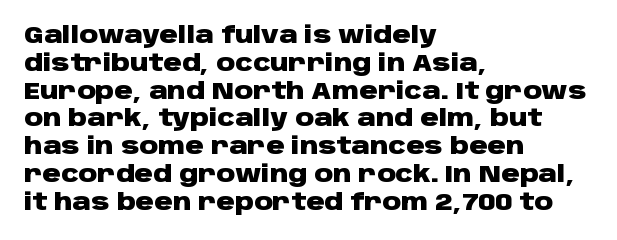
{"italic": "no", "bold": "yes", "underline": "no", "align": "left", "line_spacing_ratio": 1.21, "letter_spacing": "normal", "letter_spacing_em": 0.0, "glyph_px": 23}
